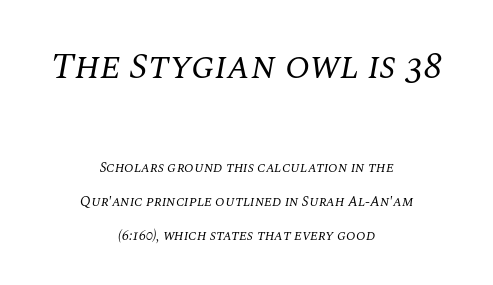
The space beneath each line is pristine and unruled. Compared with typical paragraphs, the rows here are farther apart. Varying glyph widths throughout — classic text-font behaviour. Neither beginnings nor endings align; midpoints do.
